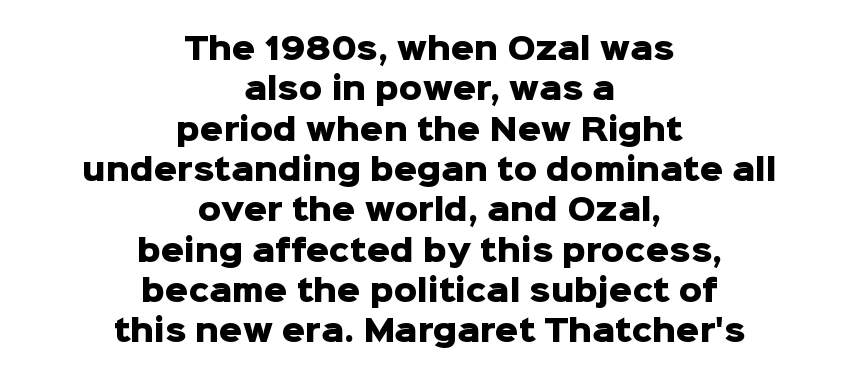
Q: Is the text bold? A: Yes.
Q: Is the text italic (slanted)? A: No, it is upright.
Q: Is the typeface a serif or a sans-serif typeface? A: Sans-serif.
Q: Is the text underlined? A: No.
Q: How is the paragraph aligned? A: Centered.
Q: Is the spacing between letters normal or unusually wide? A: Normal.
Q: Is the spacing between lines tight, normal or loose? A: Normal.
Q: Width (condensed, normal, or wide)? A: Normal.
Q: Stroke contrast? A: Low.
Q: x-height? A: Medium.
Q: Monospaced? A: No.
